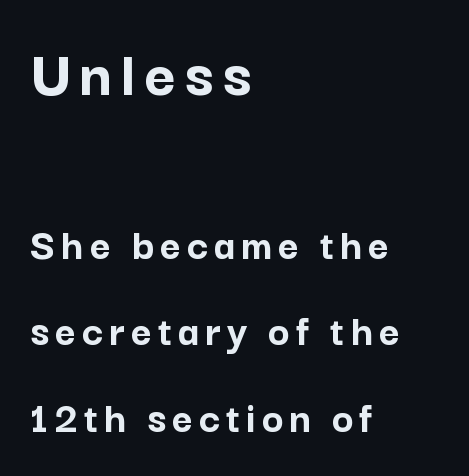
The emphasis by scale lands on block number one, above. These lines stand farther apart than default settings would place them. The area under the type is left untouched. Heavy-handed strokes throughout: this text is bold.
